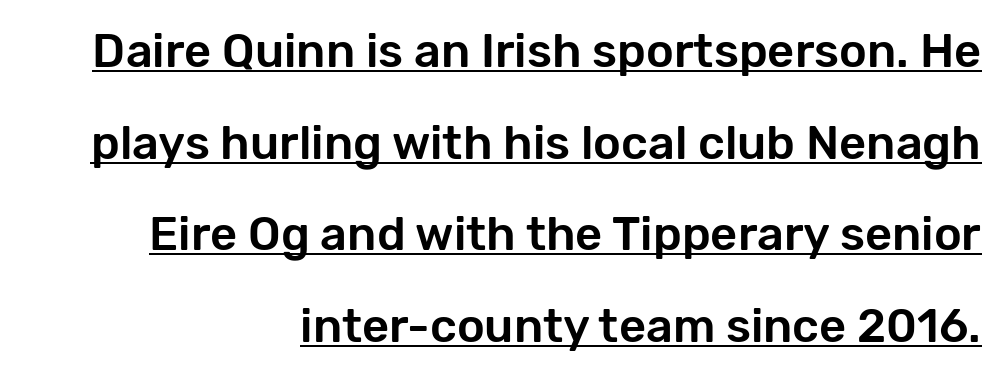
Q: Is the text italic (slanted)? A: No, it is upright.
Q: Is the typeface a serif or a sans-serif typeface? A: Sans-serif.
Q: Is the text underlined? A: Yes.
Q: How is the paragraph aligned? A: Right-aligned.
Q: Is the spacing between letters normal or unusually wide? A: Normal.
Q: Is the spacing between lines tight, normal or loose? A: Loose.
Q: Width (condensed, normal, or wide)? A: Normal.
Q: Stroke contrast? A: Low.
Q: x-height? A: Medium.
Q: Monospaced? A: No.
